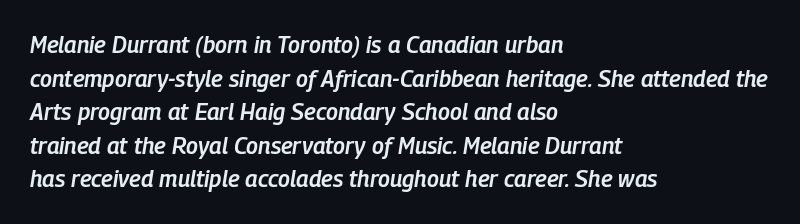
Does the weight exceed regular? Yes, but only to semibold. The typography opts for an oblique posture over an upright one. Each row of text sits above clean, open space. A classic flush-left, rag-right setting is used for this passage. Students, observe: this is what conventionally led text looks like. Between one letter and the next there's only the usual sliver of space.
